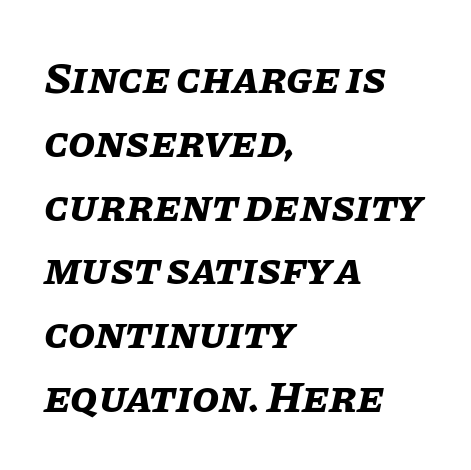
Q: Is the text bold? A: Yes.
Q: Is the text italic (slanted)? A: Yes, it leans right by about 11 degrees.
Q: Is the text underlined? A: No.
Q: How is the paragraph aligned? A: Left-aligned.
Q: Is the spacing between letters normal or unusually wide? A: Normal.
Q: Is the spacing between lines tight, normal or loose? A: Normal.
Q: Width (condensed, normal, or wide)? A: Normal.
Q: Stroke contrast? A: Low.
Q: x-height? A: Large.
Q: Monospaced? A: No.
